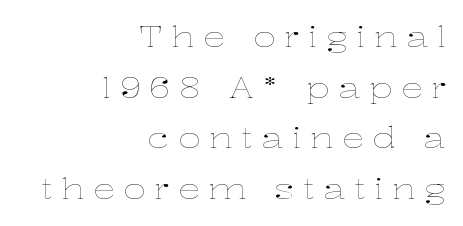
The image shows 28 px thin, wide type, upright; set right-aligned, line spacing 1.81x, unusually wide letter spacing (+0.3 em), not underlined; low stroke contrast and a medium x-height.
